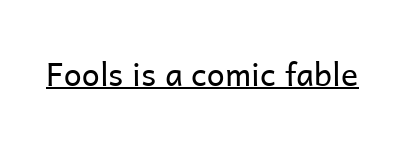
Q: Is the text bold? A: No.
Q: Is the text italic (slanted)? A: No, it is upright.
Q: Is the typeface a serif or a sans-serif typeface? A: Sans-serif.
Q: Is the text underlined? A: Yes.
Q: Is the spacing between letters normal or unusually wide? A: Normal.
Q: Width (condensed, normal, or wide)? A: Normal.
Q: Stroke contrast? A: Low.
Q: x-height? A: Medium.
Q: Monospaced? A: No.
